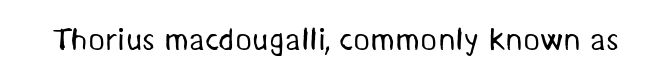
Words float on clear page, feet unadorned. Looks like regular typesetting: each glyph gets only the width it needs. A light-to-regular cut is what we see here. This rendering employs a face without finishing strokes, i.e., a sans-serif. The rendering keeps characters at their native spacing.
